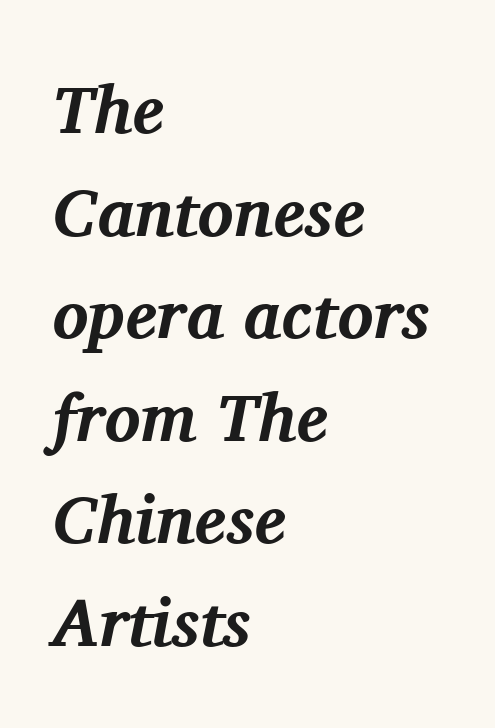
Q: Is the text bold? A: Yes.
Q: Is the text italic (slanted)? A: Yes, it leans right by about 11 degrees.
Q: Is the typeface a serif or a sans-serif typeface? A: Serif.
Q: Is the text underlined? A: No.
Q: How is the paragraph aligned? A: Left-aligned.
Q: Is the spacing between letters normal or unusually wide? A: Normal.
Q: Is the spacing between lines tight, normal or loose? A: Normal.
Q: Width (condensed, normal, or wide)? A: Normal.
Q: Stroke contrast? A: Medium.
Q: x-height? A: Medium.
Q: Monospaced? A: No.
